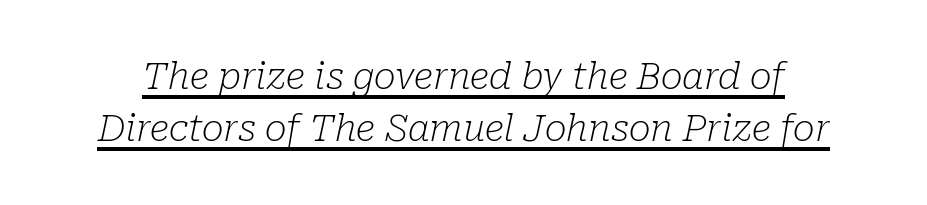
Q: Is the text bold? A: No.
Q: Is the text italic (slanted)? A: Yes, it leans right by about 10 degrees.
Q: Is the typeface a serif or a sans-serif typeface? A: Serif.
Q: Is the text underlined? A: Yes.
Q: Is the spacing between letters normal or unusually wide? A: Normal.
Q: Is the spacing between lines tight, normal or loose? A: Normal.
Q: Width (condensed, normal, or wide)? A: Normal.
Q: Stroke contrast? A: Low.
Q: x-height? A: Medium.
Q: Monospaced? A: No.
